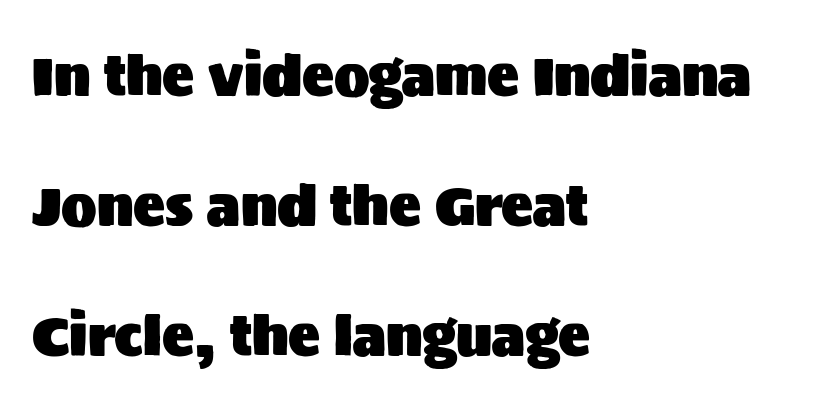
The image shows 53 px sans-serif type, upright; set left-aligned, loose line spacing (2.45x), normal letter spacing, not underlined; medium stroke contrast and a large x-height.
